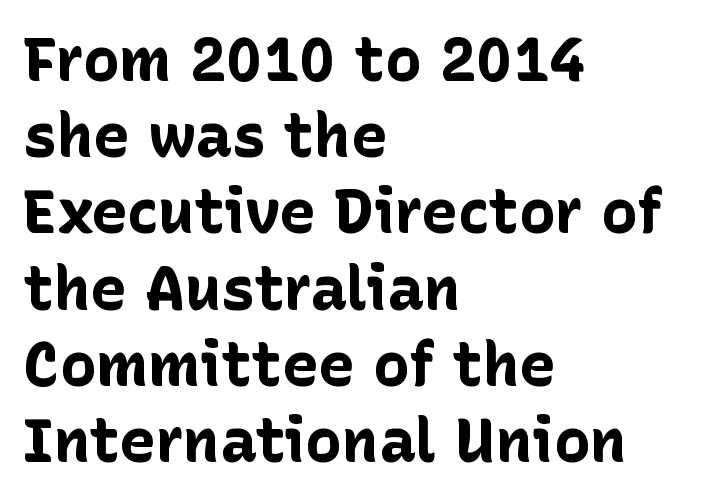
{"serif": "no", "italic": "no", "bold": "yes", "weight": "bold", "width": "normal", "stroke_contrast": "low", "x_height": "medium", "monospaced": "no", "underline": "no", "align": "left", "line_spacing": "normal", "line_spacing_ratio": 1.25, "letter_spacing": "normal", "letter_spacing_em": 0.0, "glyph_px": 61}
